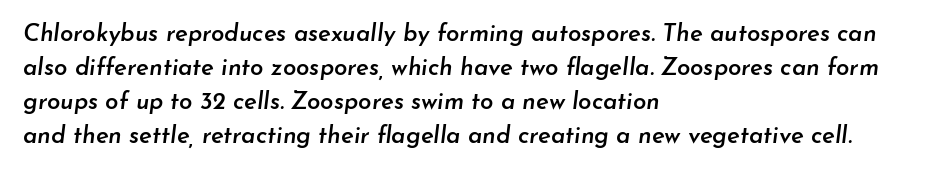
The image shows 24 px text type, italic (leaning right); set left-aligned, normal line spacing (1.41x), normal letter spacing, not underlined.
